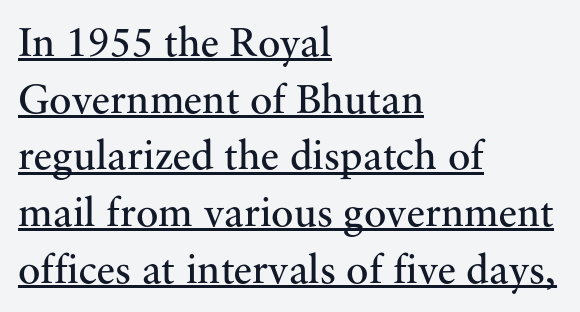
{"serif": "yes", "italic": "no", "bold": "no", "weight": "regular", "width": "normal", "stroke_contrast": "medium", "x_height": "small", "monospaced": "no", "underline": "yes", "align": "left", "line_spacing": "normal", "line_spacing_ratio": 1.35, "letter_spacing": "normal", "letter_spacing_em": 0.0, "glyph_px": 42}
